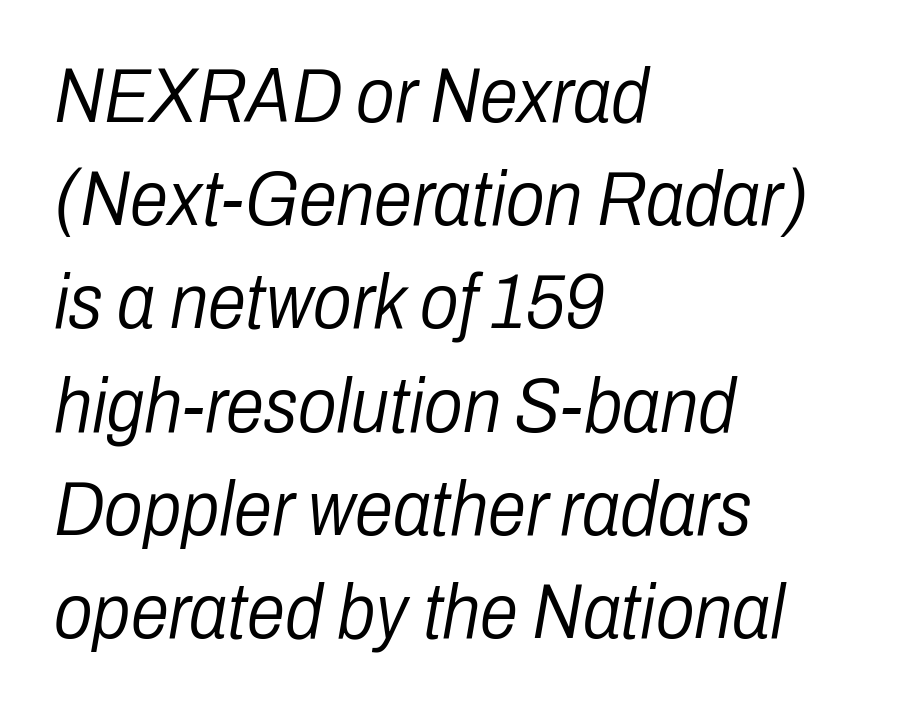
The image shows 77 px light, condensed type, italic (leaning right); set left-aligned, normal line spacing (1.34x), normal letter spacing, not underlined; low stroke contrast and a medium x-height.
